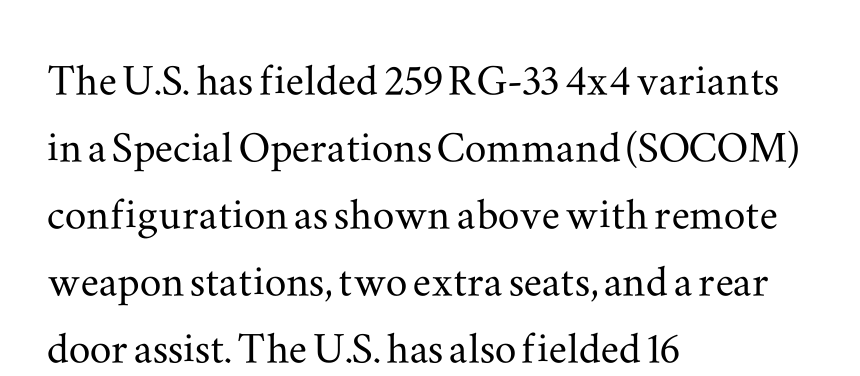
Q: Is the text italic (slanted)? A: No, it is upright.
Q: Is the typeface a serif or a sans-serif typeface? A: Serif.
Q: Is the text underlined? A: No.
Q: How is the paragraph aligned? A: Left-aligned.
Q: Is the spacing between letters normal or unusually wide? A: Normal.
Q: Width (condensed, normal, or wide)? A: Wide.
Q: Stroke contrast? A: Medium.
Q: x-height? A: Small.
Q: Monospaced? A: No.
